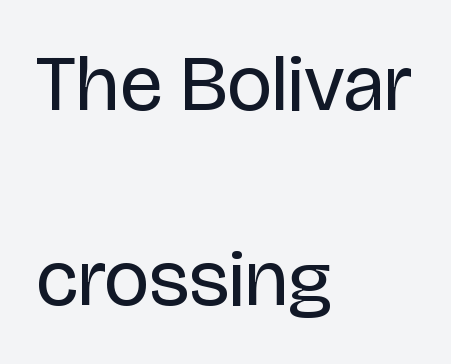
The image shows 79 px regular-weight sans-serif type, upright; set left-aligned, loose line spacing (2.47x), normal letter spacing, not underlined; low stroke contrast and a large x-height.
